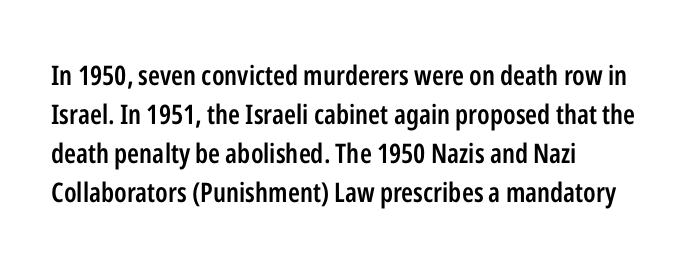
Q: Is the text bold? A: Semi-bold.
Q: Is the text italic (slanted)? A: No, it is upright.
Q: Is the text underlined? A: No.
Q: How is the paragraph aligned? A: Left-aligned.
Q: Is the spacing between letters normal or unusually wide? A: Normal.
Q: Is the spacing between lines tight, normal or loose? A: Normal.
